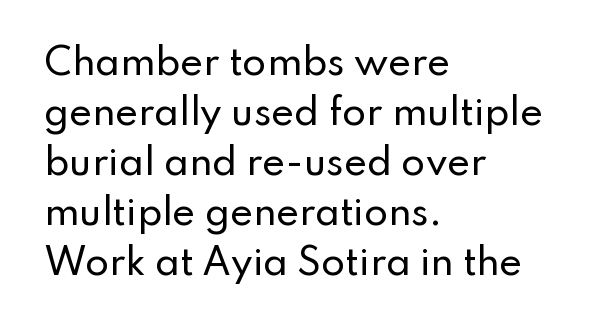
Each line starts at the same left margin while the right side varies. Looks like regular typesetting: each glyph gets only the width it needs. Unmarked baselines from the first word to the last. Ordinary non-slanted type is in use. Here the glyphs are tracked normally, forming tight word shapes.
